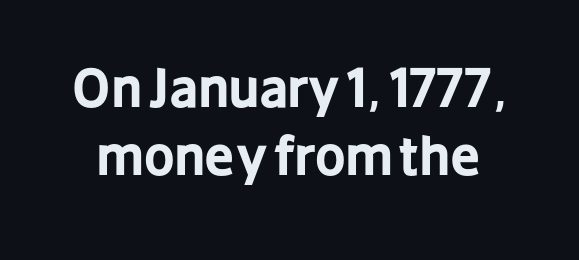
The image shows 53 px bold, condensed sans-serif type, upright; set normal line spacing (1.29x), normal letter spacing, not underlined; low stroke contrast and a medium x-height.
